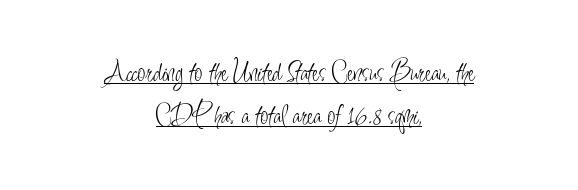
Q: Is the text bold? A: No.
Q: Is the typeface a serif or a sans-serif typeface? A: Sans-serif.
Q: Is the text underlined? A: Yes.
Q: How is the paragraph aligned? A: Centered.
Q: Is the spacing between letters normal or unusually wide? A: Normal.
Q: Is the spacing between lines tight, normal or loose? A: Normal.
Q: Width (condensed, normal, or wide)? A: Condensed.
Q: Stroke contrast? A: Low.
Q: x-height? A: Small.
Q: Monospaced? A: No.
